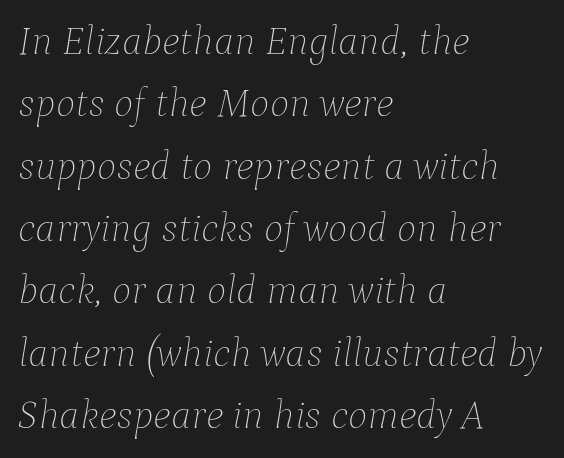
Spacing between characters is what you'd get straight out of the box. Every character sits at an angle, as italics do. Words float on clear page, feet unadorned. Weight: regular or lighter. If you measured baseline to baseline, you'd find a middling distance. One-word summary of the alignment: left.
